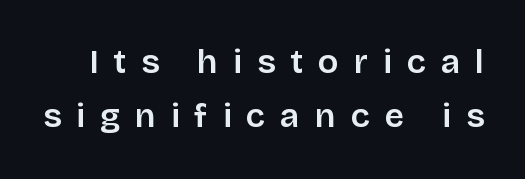
Q: Is the text italic (slanted)? A: No, it is upright.
Q: Is the typeface a serif or a sans-serif typeface? A: Sans-serif.
Q: Is the text underlined? A: No.
Q: Is the spacing between letters normal or unusually wide? A: Unusually wide.
Q: Is the spacing between lines tight, normal or loose? A: Normal.
Q: Width (condensed, normal, or wide)? A: Normal.
Q: Stroke contrast? A: Low.
Q: x-height? A: Large.
Q: Monospaced? A: No.
